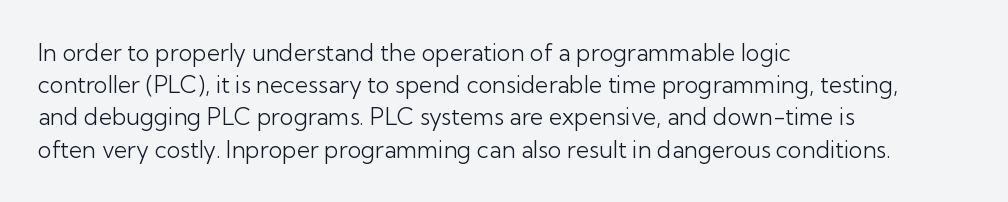
{"italic": "no", "bold": "no", "underline": "no", "align": "left", "line_spacing": "normal", "line_spacing_ratio": 1.4, "letter_spacing": "normal", "letter_spacing_em": 0.0, "glyph_px": 23}
